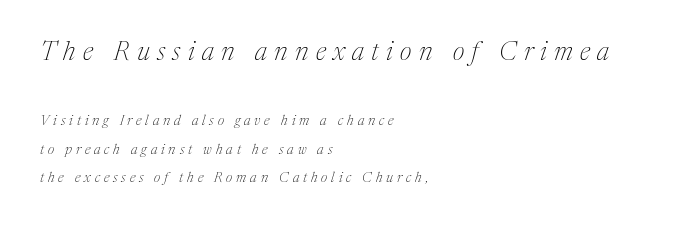
Q: Is the text bold? A: No.
Q: Is the text italic (slanted)? A: Yes, it leans right by about 17 degrees.
Q: Is the text underlined? A: No.
Q: How is the paragraph aligned? A: Left-aligned.
Q: Is the spacing between letters normal or unusually wide? A: Unusually wide.
Q: Is the spacing between lines tight, normal or loose? A: Loose.
Q: Which block of text is set in a larger size, the first (top) or the second (bottom)? A: The first (top) one.
